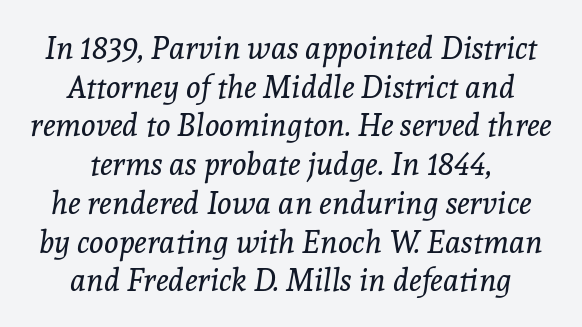
{"serif": "yes", "italic": "yes", "lean": "right", "slant_degrees": 8, "bold": "no", "weight": "regular", "width": "normal", "x_height": "medium", "monospaced": "no", "underline": "no", "align": "center", "line_spacing": "normal", "line_spacing_ratio": 1.25, "letter_spacing": "normal", "letter_spacing_em": 0.0, "glyph_px": 31}
